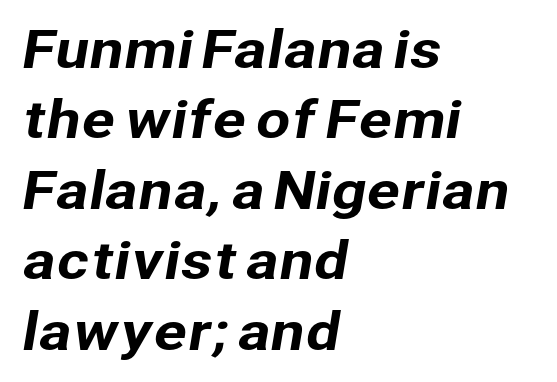
The rendering keeps characters at their native spacing. In CSS terms this would be text-align: left. The letters advance in unequal steps, a hallmark of proportional type. A typesetter would label this face a sans.
